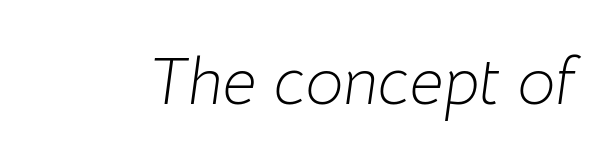
{"italic": "yes", "lean": "right", "slant_degrees": 8, "bold": "no", "weight": "light", "width": "normal", "stroke_contrast": "low", "x_height": "medium", "monospaced": "no", "underline": "no", "letter_spacing": "normal", "letter_spacing_em": 0.0, "glyph_px": 67}
